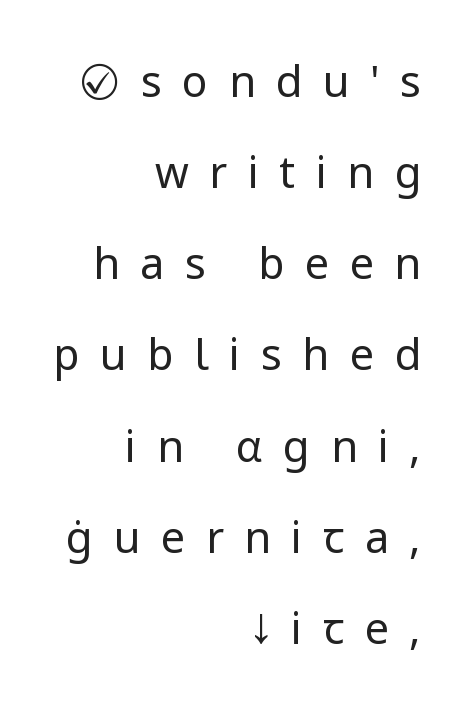
The image shows 43 px regular-weight sans-serif type, upright; set right-aligned, loose line spacing (2.12x), unusually wide letter spacing (+0.48 em), not underlined; low stroke contrast and a medium x-height.
